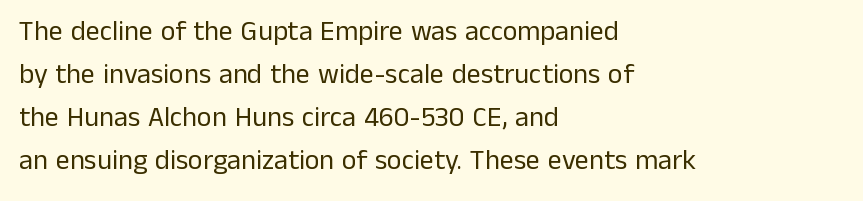
Q: Is the text bold? A: No.
Q: Is the text italic (slanted)? A: No, it is upright.
Q: Is the typeface a serif or a sans-serif typeface? A: Sans-serif.
Q: Is the text underlined? A: No.
Q: How is the paragraph aligned? A: Left-aligned.
Q: Is the spacing between letters normal or unusually wide? A: Normal.
Q: Is the spacing between lines tight, normal or loose? A: Normal.
Q: Width (condensed, normal, or wide)? A: Normal.
Q: Stroke contrast? A: Low.
Q: x-height? A: Medium.
Q: Monospaced? A: No.
